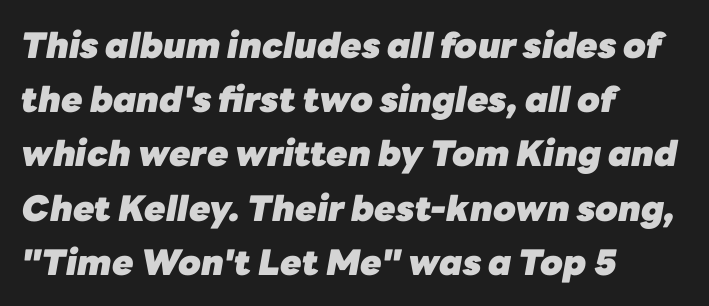
Rows of type keep a routine distance in the vertical direction. The gaps between neighbouring characters are ordinary and unremarkable. The characters look thick and weighty, a clear bold. Lines of text with bare space underneath.
